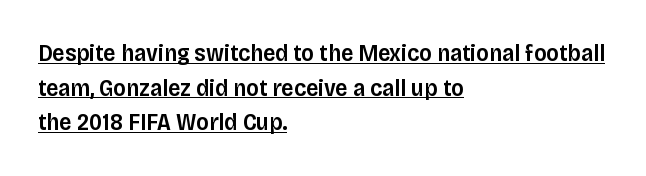
{"italic": "no", "bold": "semi", "underline": "yes", "align": "left", "line_spacing": "normal", "line_spacing_ratio": 1.44, "letter_spacing": "normal", "letter_spacing_em": 0.0, "glyph_px": 24}
